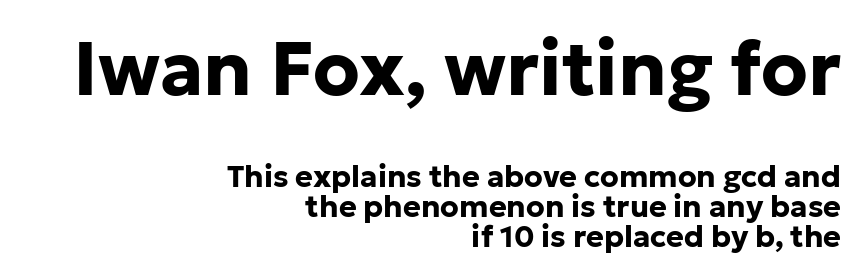
{"serif": "no", "italic": "no", "bold": "yes", "weight": "bold", "width": "normal", "stroke_contrast": "low", "x_height": "medium", "monospaced": "no", "underline": "no", "align": "right", "line_spacing": "tight", "line_spacing_ratio": 1.01, "letter_spacing": "normal", "letter_spacing_em": 0.0, "larger_block": "first", "size_ratio": 2.5, "glyph_px": 75}
